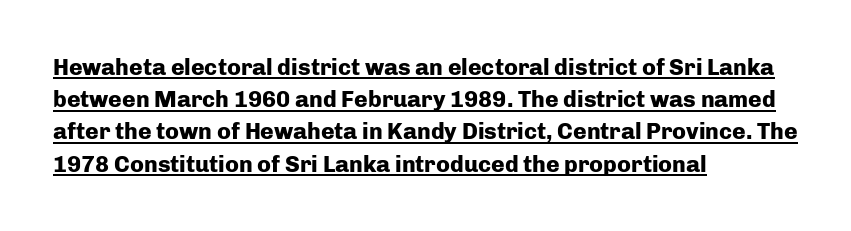
Vertical spacing — default. Nothing unusual about the tracking: characters are spaced as the font intends. The setting favours the left margin, as ordinary paragraphs usually do. Rendered with straight, roman letterforms. Stroke thickness is high; the sample reads as a true bold.
